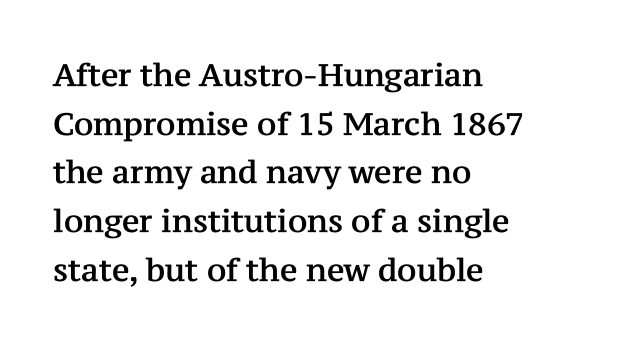
{"serif": "yes", "italic": "no", "width": "normal", "stroke_contrast": "medium", "x_height": "medium", "monospaced": "no", "underline": "no", "align": "left", "line_spacing": "normal", "line_spacing_ratio": 1.57, "letter_spacing": "normal", "letter_spacing_em": 0.0, "glyph_px": 31}
